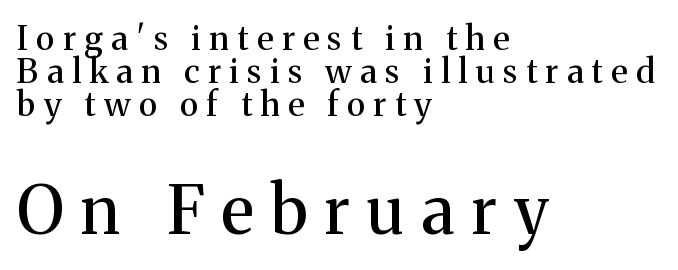
Whoever set this made the second block the dominant, larger element. Varying glyph widths throughout — classic text-font behaviour. You could barely slide anything between these rows. Caption: expanded tracking, letters set apart. The specimen reads as upright at a glance. Caption: multi-line text, flush left, ragged right.
